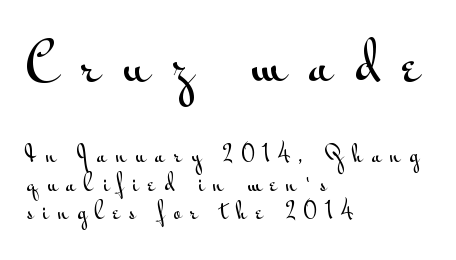
{"serif": "no", "width": "wide", "stroke_contrast": "medium", "x_height": "small", "monospaced": "no", "underline": "no", "align": "left", "line_spacing": "normal", "line_spacing_ratio": 1.36, "letter_spacing": "wide", "letter_spacing_em": 0.43, "larger_block": "first", "size_ratio": 2.48, "glyph_px": 52}
